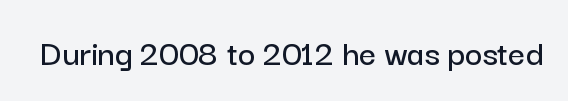
The image shows 37 px sans-serif type, upright; set normal letter spacing, not underlined; low stroke contrast and a medium x-height.
